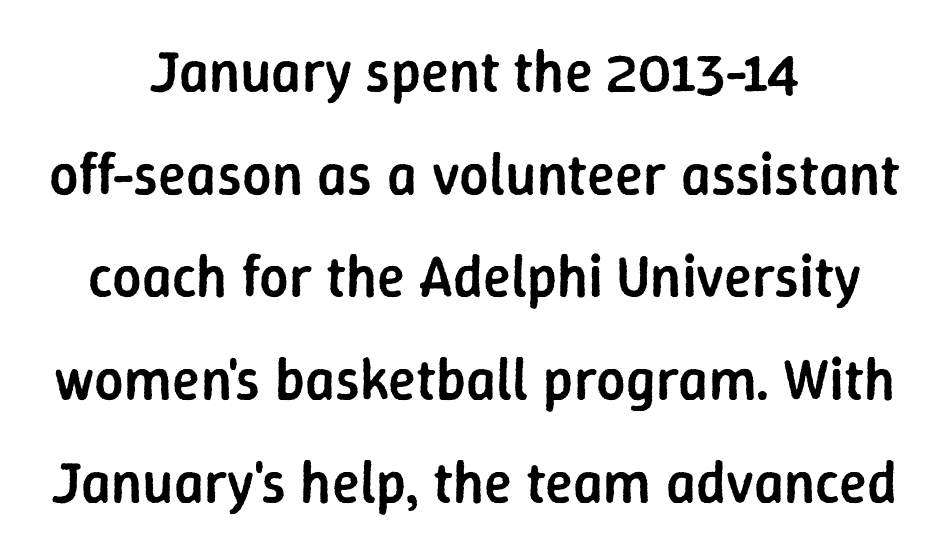
Q: Is the text bold? A: Semi-bold.
Q: Is the text italic (slanted)? A: No, it is upright.
Q: Is the typeface a serif or a sans-serif typeface? A: Sans-serif.
Q: Is the text underlined? A: No.
Q: How is the paragraph aligned? A: Centered.
Q: Is the spacing between letters normal or unusually wide? A: Normal.
Q: Width (condensed, normal, or wide)? A: Normal.
Q: Stroke contrast? A: Low.
Q: x-height? A: Medium.
Q: Monospaced? A: No.
